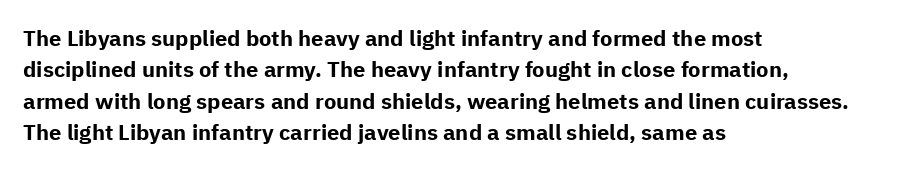
{"italic": "no", "bold": "yes", "underline": "no", "align": "left", "line_spacing": "normal", "line_spacing_ratio": 1.43, "letter_spacing": "normal", "letter_spacing_em": 0.0, "glyph_px": 22}
